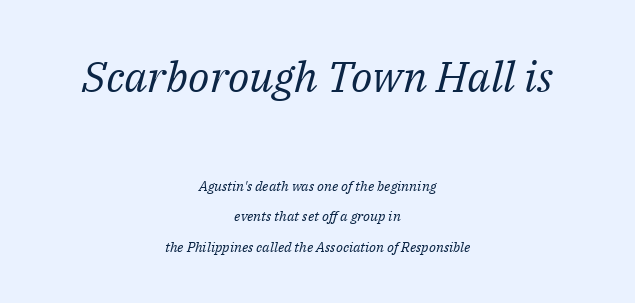
The vertical gap from one line to the next is large. Here the designer chose a conventional face with non-uniform glyph widths. In terms of letterform style, serifs are clearly present. The passage is arranged like a title page — every line centered. It's the slanting kind of type.
